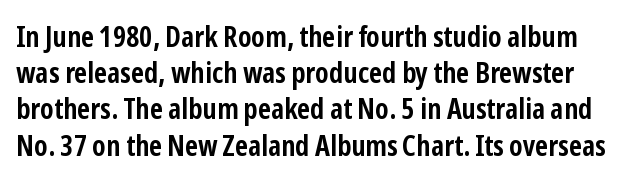
Q: Is the text bold? A: Yes.
Q: Is the text italic (slanted)? A: No, it is upright.
Q: Is the typeface a serif or a sans-serif typeface? A: Sans-serif.
Q: Is the text underlined? A: No.
Q: Is the spacing between letters normal or unusually wide? A: Normal.
Q: Is the spacing between lines tight, normal or loose? A: Normal.
Q: Width (condensed, normal, or wide)? A: Condensed.
Q: Stroke contrast? A: Low.
Q: x-height? A: Medium.
Q: Monospaced? A: No.
